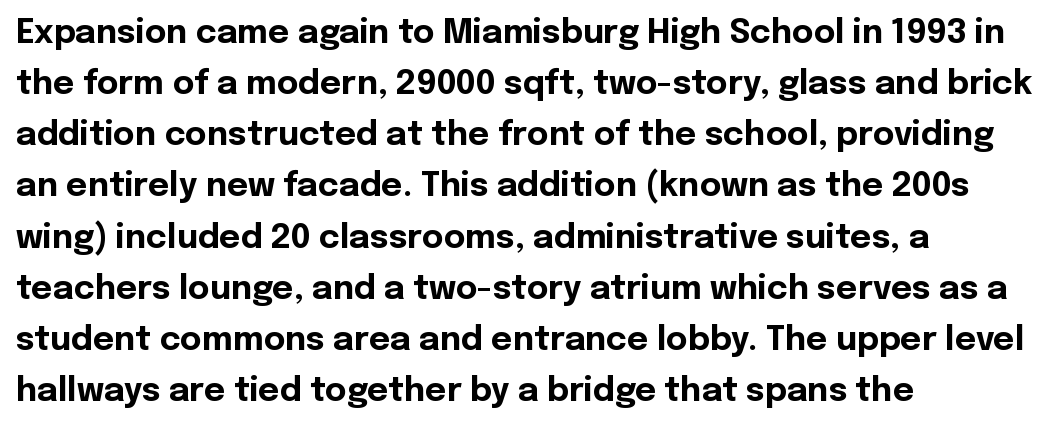
Q: Is the text bold? A: Yes.
Q: Is the text italic (slanted)? A: No, it is upright.
Q: Is the typeface a serif or a sans-serif typeface? A: Sans-serif.
Q: Is the text underlined? A: No.
Q: How is the paragraph aligned? A: Left-aligned.
Q: Is the spacing between letters normal or unusually wide? A: Normal.
Q: Is the spacing between lines tight, normal or loose? A: Normal.
Q: Width (condensed, normal, or wide)? A: Normal.
Q: x-height? A: Medium.
Q: Monospaced? A: No.
